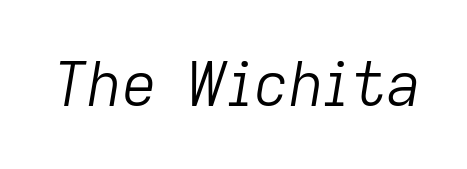
Q: Is the text bold? A: No.
Q: Is the text italic (slanted)? A: Yes, it leans right by about 9 degrees.
Q: Is the text underlined? A: No.
Q: Is the spacing between letters normal or unusually wide? A: Normal.
Q: Width (condensed, normal, or wide)? A: Normal.
Q: Stroke contrast? A: Low.
Q: x-height? A: Medium.
Q: Monospaced? A: No.
